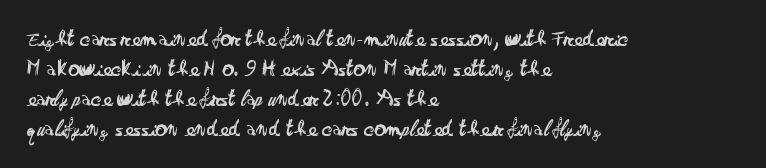
Teacher's note: observe the even left margin — that is flush-left alignment. Does extra space separate the letters? No, they use regular spacing. In terms of posture, this sample is upright. The glyphs are unaccompanied by any horizontal stroke below them. The lines sit at an ordinary, default distance from one another.
